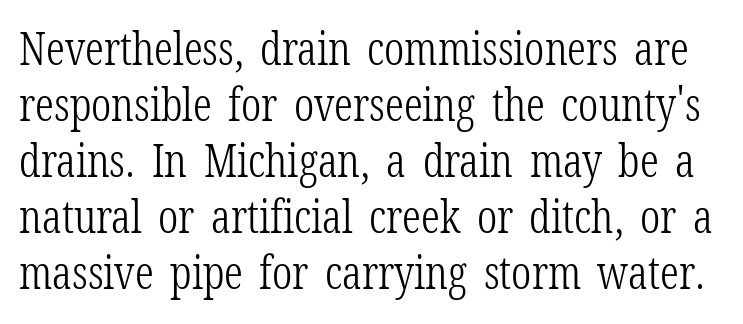
{"serif": "yes", "italic": "no", "bold": "no", "weight": "light", "width": "condensed", "stroke_contrast": "low", "x_height": "medium", "monospaced": "no", "underline": "no", "line_spacing_ratio": 1.22, "letter_spacing": "normal", "letter_spacing_em": 0.0, "glyph_px": 46}
